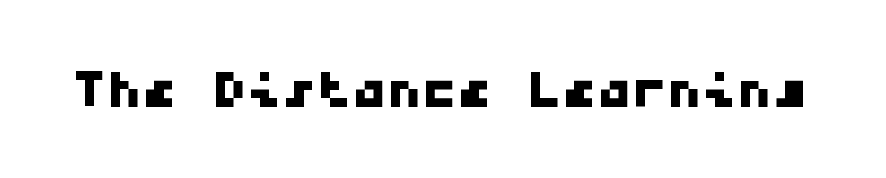
Q: Is the typeface a serif or a sans-serif typeface? A: Sans-serif.
Q: Is the text underlined? A: No.
Q: Is the spacing between letters normal or unusually wide? A: Normal.
Q: Width (condensed, normal, or wide)? A: Wide.
Q: Stroke contrast? A: Low.
Q: x-height? A: Medium.
Q: Monospaced? A: Yes.
